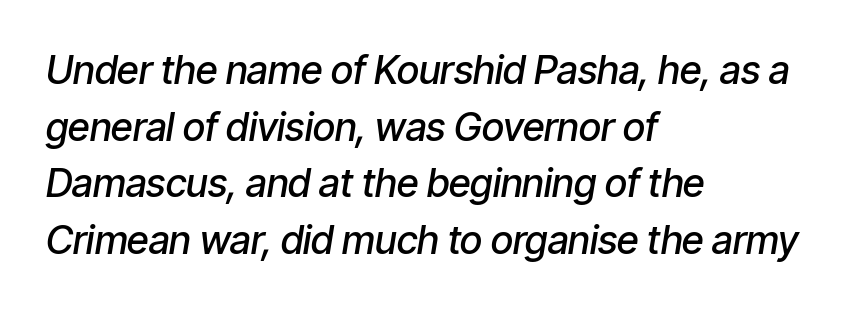
Q: Is the text bold? A: Semi-bold.
Q: Is the text italic (slanted)? A: Yes, it leans right by about 9 degrees.
Q: Is the text underlined? A: No.
Q: How is the paragraph aligned? A: Left-aligned.
Q: Is the spacing between letters normal or unusually wide? A: Normal.
Q: Is the spacing between lines tight, normal or loose? A: Normal.
Q: Width (condensed, normal, or wide)? A: Condensed.
Q: Stroke contrast? A: Low.
Q: x-height? A: Medium.
Q: Monospaced? A: No.
